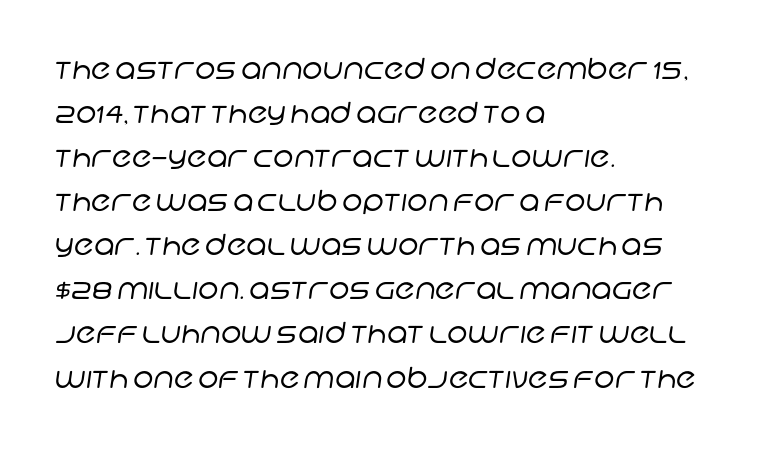
The image shows 29 px regular-weight sans-serif type; set left-aligned, normal line spacing (1.52x), normal letter spacing, not underlined; low stroke contrast and a large x-height.
